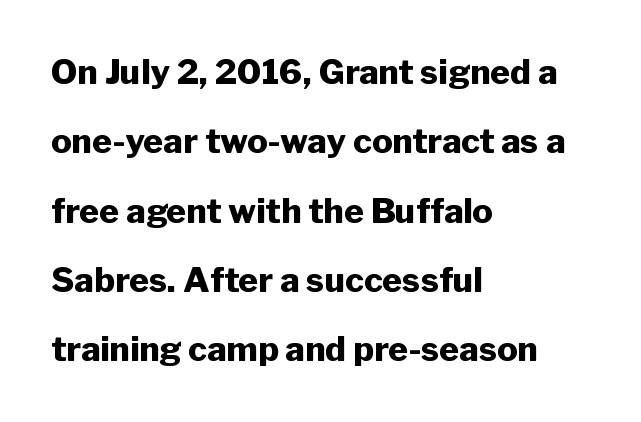
Q: Is the text bold? A: Yes.
Q: Is the text italic (slanted)? A: No, it is upright.
Q: Is the typeface a serif or a sans-serif typeface? A: Sans-serif.
Q: Is the text underlined? A: No.
Q: How is the paragraph aligned? A: Left-aligned.
Q: Is the spacing between letters normal or unusually wide? A: Normal.
Q: Is the spacing between lines tight, normal or loose? A: Loose.
Q: Width (condensed, normal, or wide)? A: Normal.
Q: Stroke contrast? A: Low.
Q: x-height? A: Medium.
Q: Monospaced? A: No.
